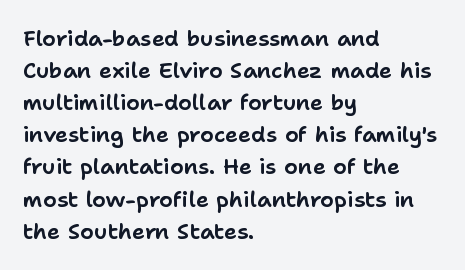
{"italic": "no", "underline": "no", "align": "left", "line_spacing": "normal", "line_spacing_ratio": 1.46, "letter_spacing": "normal", "letter_spacing_em": 0.0, "glyph_px": 22}
